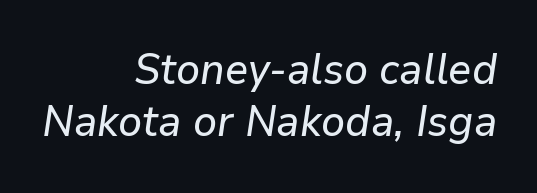
{"italic": "yes", "lean": "right", "slant_degrees": 9, "width": "normal", "stroke_contrast": "low", "x_height": "medium", "monospaced": "no", "underline": "no", "align": "right", "line_spacing_ratio": 1.22, "letter_spacing": "normal", "letter_spacing_em": 0.0, "glyph_px": 43}
